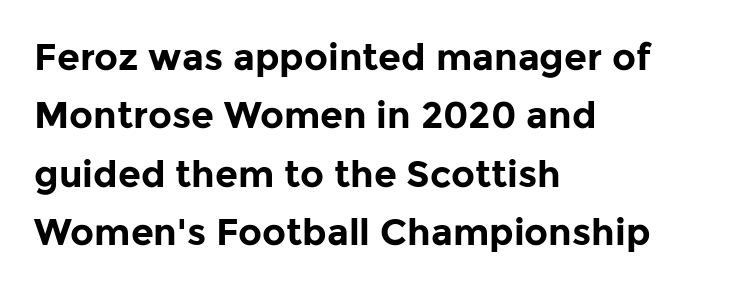
Q: Is the text bold? A: Yes.
Q: Is the text italic (slanted)? A: No, it is upright.
Q: Is the typeface a serif or a sans-serif typeface? A: Sans-serif.
Q: Is the text underlined? A: No.
Q: How is the paragraph aligned? A: Left-aligned.
Q: Is the spacing between letters normal or unusually wide? A: Normal.
Q: Is the spacing between lines tight, normal or loose? A: Normal.
Q: Width (condensed, normal, or wide)? A: Normal.
Q: Stroke contrast? A: Low.
Q: x-height? A: Medium.
Q: Monospaced? A: No.
